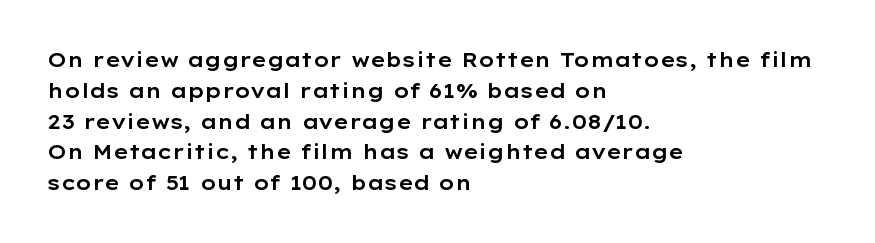
The image shows 20 px text type, upright; set left-aligned, normal line spacing (1.54x), normal letter spacing, not underlined.
